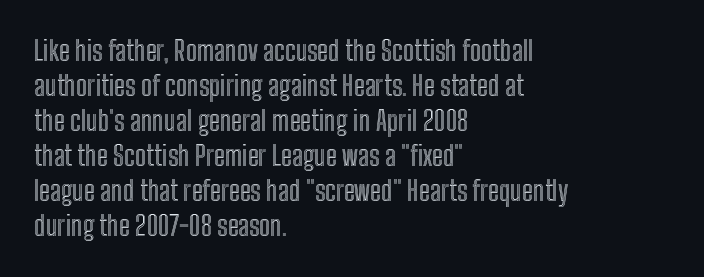
The image shows 27 px text type, upright; set left-aligned, normal line spacing (1.3x), normal letter spacing, not underlined.
